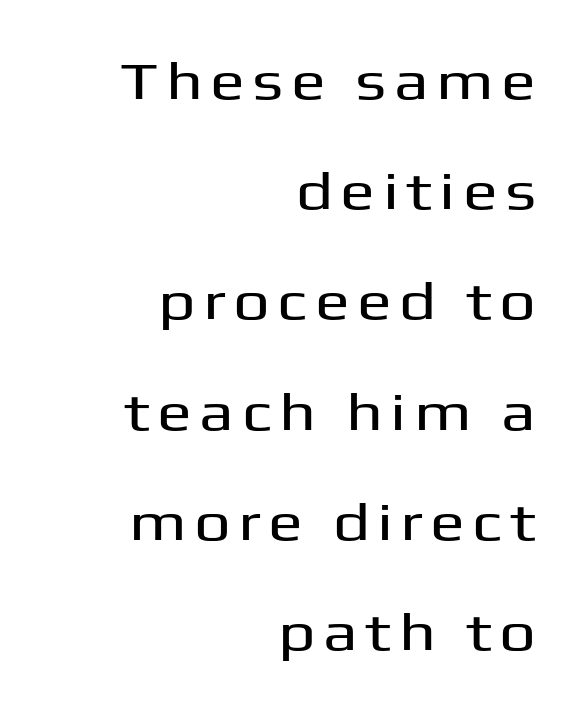
{"serif": "no", "italic": "no", "width": "wide", "stroke_contrast": "medium", "x_height": "medium", "monospaced": "no", "underline": "no", "align": "right", "line_spacing": "loose", "line_spacing_ratio": 2.12, "glyph_px": 52}
